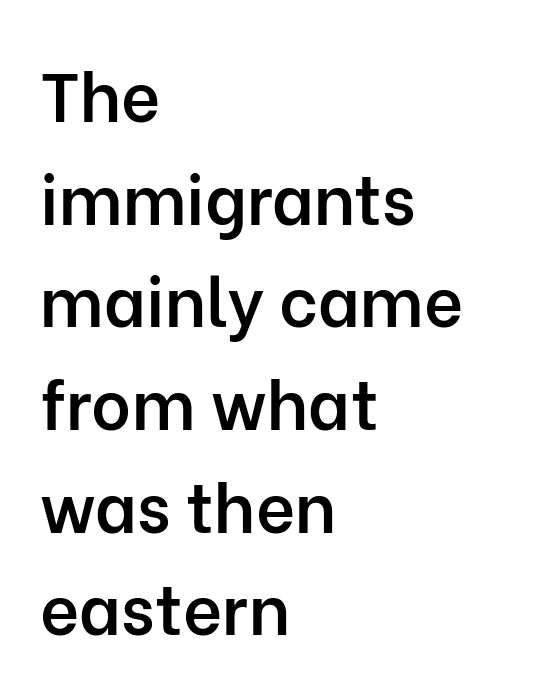
The image shows 68 px semibold sans-serif type, upright; set left-aligned, normal line spacing (1.51x), normal letter spacing, not underlined; low stroke contrast and a medium x-height.
